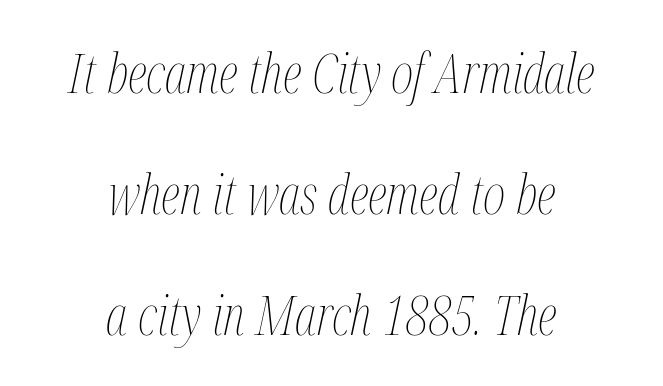
Each line is balanced around a shared central axis. The letters sit at their default tracking, neither squeezed nor spread. Heaviness? Minimal to ordinary, like unemphasized prose. Is there much room between lines? Yes — plenty of vertical air separates them. A typesetter would call this proportional, since set widths differ per character.
